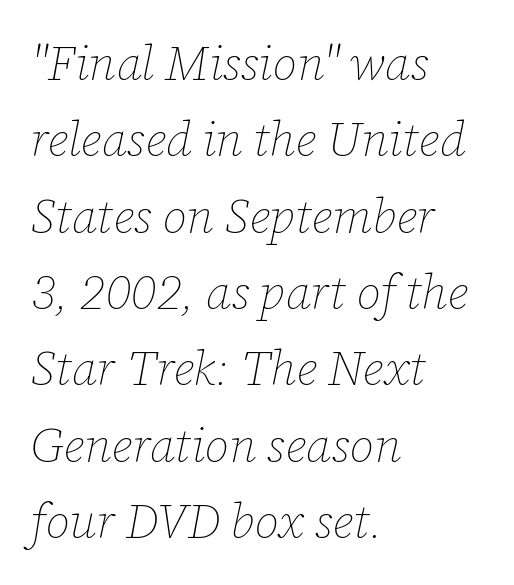
The image shows 48 px thin type, italic (leaning right); set left-aligned, normal line spacing (1.59x), normal letter spacing, not underlined; low stroke contrast and a medium x-height.
